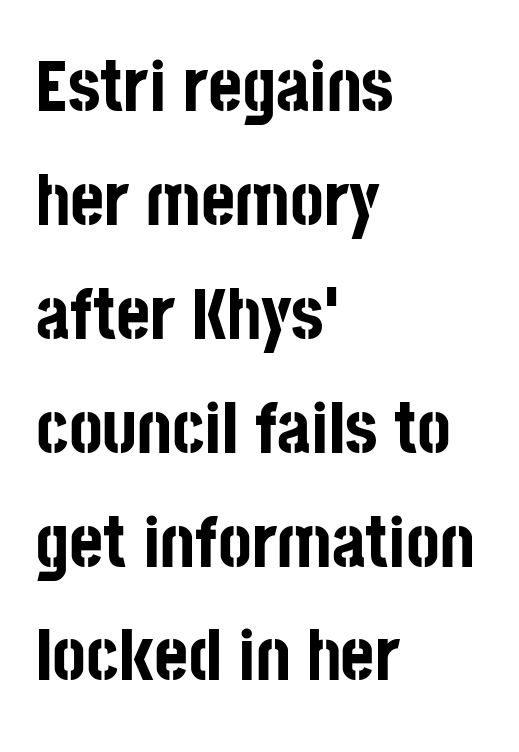
{"serif": "no", "italic": "no", "bold": "yes", "weight": "bold", "width": "condensed", "stroke_contrast": "low", "x_height": "large", "monospaced": "no", "underline": "no", "align": "left", "line_spacing": "normal", "line_spacing_ratio": 1.56, "letter_spacing": "normal", "letter_spacing_em": 0.0, "glyph_px": 73}
